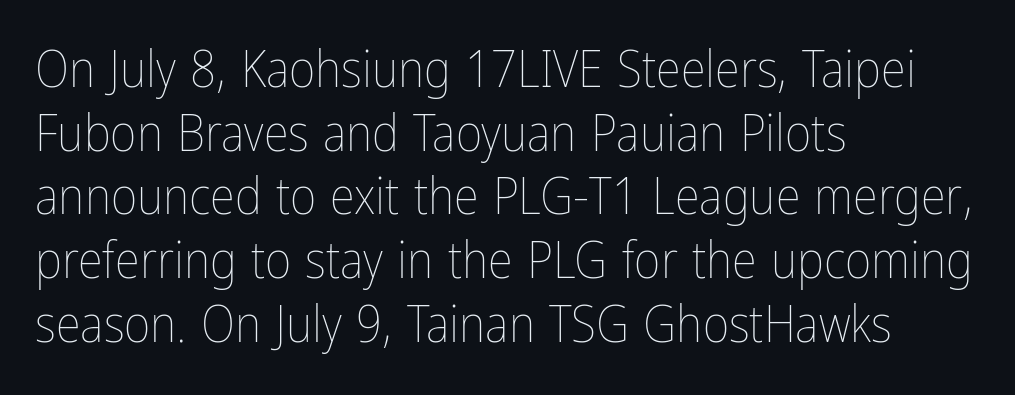
The strokes carry an ordinary text weight at most. Bare-footed words on every line. Honestly, the letter spacing is just normal — you wouldn't notice it. Where is the straight margin? On the left. Successive baselines arrive at the customary interval.
